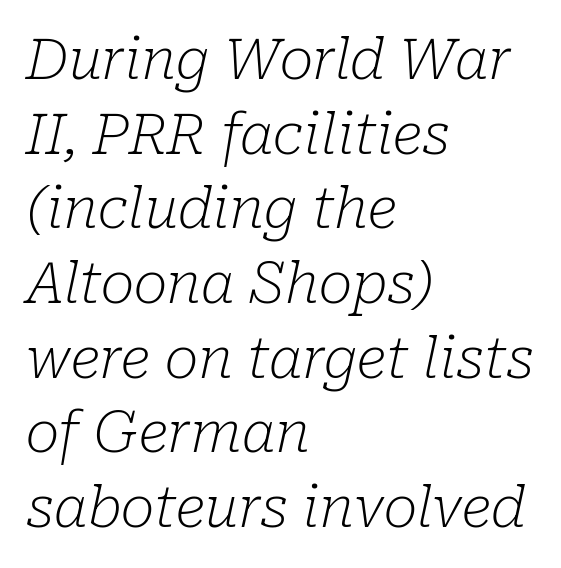
The image shows 57 px light serif type, italic (leaning right); set left-aligned, normal line spacing (1.31x), normal letter spacing, not underlined; low stroke contrast and a medium x-height.
